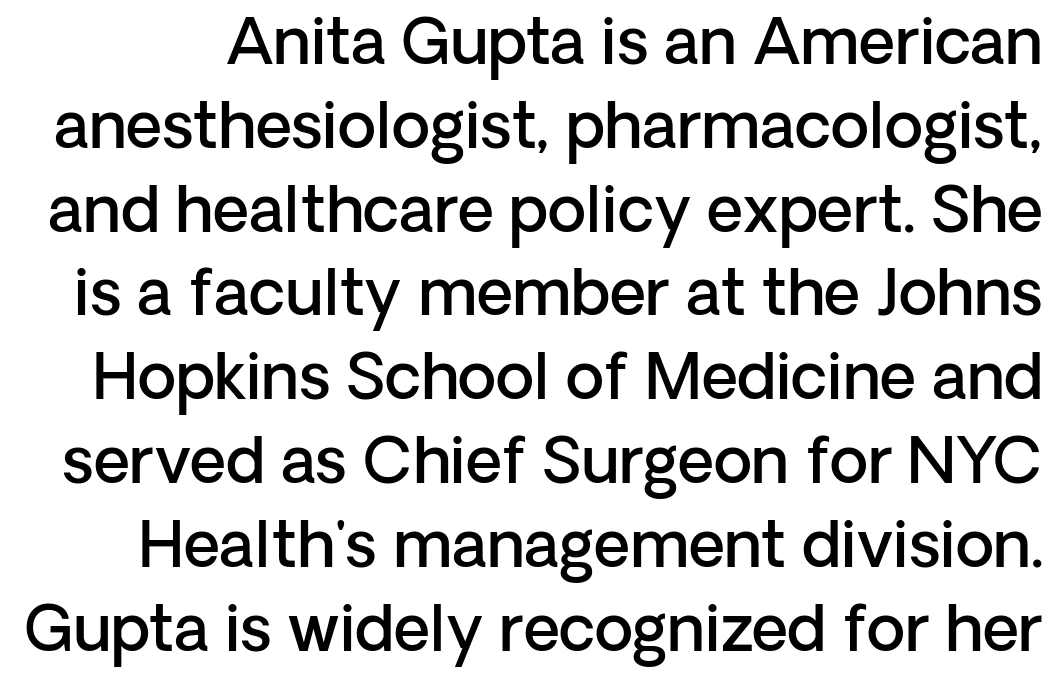
Q: Is the text bold? A: Semi-bold.
Q: Is the text italic (slanted)? A: No, it is upright.
Q: Is the typeface a serif or a sans-serif typeface? A: Sans-serif.
Q: Is the text underlined? A: No.
Q: Is the spacing between letters normal or unusually wide? A: Normal.
Q: Is the spacing between lines tight, normal or loose? A: Normal.
Q: Width (condensed, normal, or wide)? A: Normal.
Q: Stroke contrast? A: Low.
Q: x-height? A: Medium.
Q: Monospaced? A: No.
